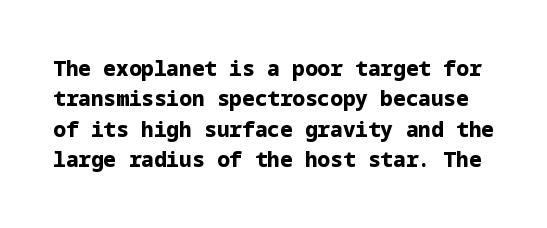
The image shows 21 px bold type, upright; set normal line spacing (1.45x), normal letter spacing, not underlined.
